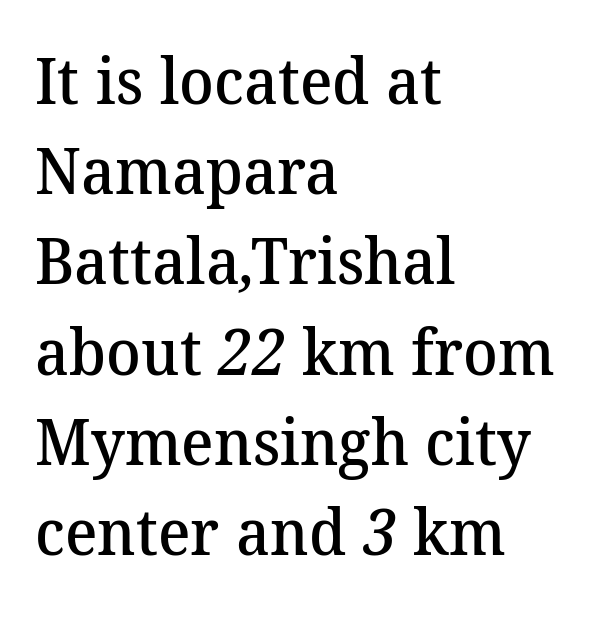
{"serif": "yes", "bold": "semi", "weight": "semibold", "width": "normal", "stroke_contrast": "medium", "x_height": "medium", "monospaced": "no", "underline": "no", "align": "left", "line_spacing": "normal", "line_spacing_ratio": 1.41, "letter_spacing": "normal", "letter_spacing_em": 0.0, "glyph_px": 64}
